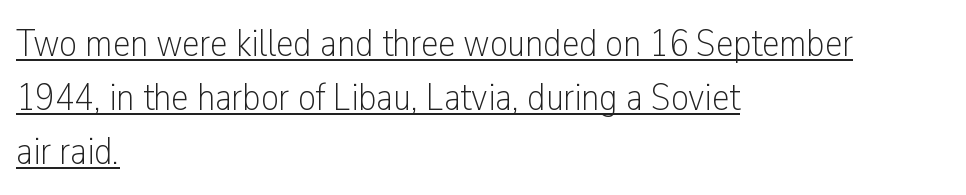
The image shows 39 px light, condensed sans-serif type, upright; set left-aligned, normal line spacing (1.39x), normal letter spacing, underlined; low stroke contrast and a medium x-height.
